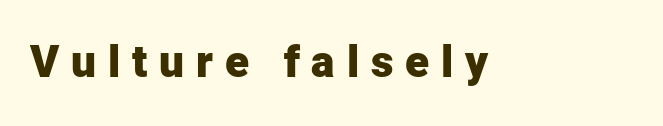
{"serif": "no", "italic": "no", "bold": "yes", "weight": "heavy", "width": "normal", "stroke_contrast": "low", "x_height": "medium", "monospaced": "no", "underline": "no", "letter_spacing": "wide", "letter_spacing_em": 0.27, "glyph_px": 44}
